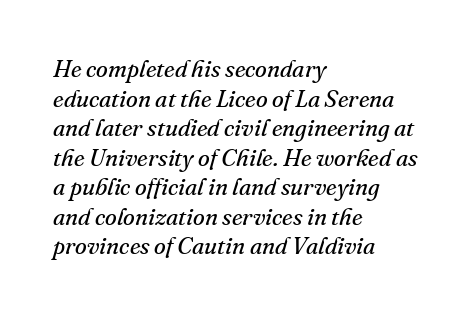
Visually the block forms a straight wall on the left and a jagged coastline on the right. Tracking here is standard; glyphs follow each other at the usual distance. Quick note: underline off. Every character sits at an angle, as italics do.
